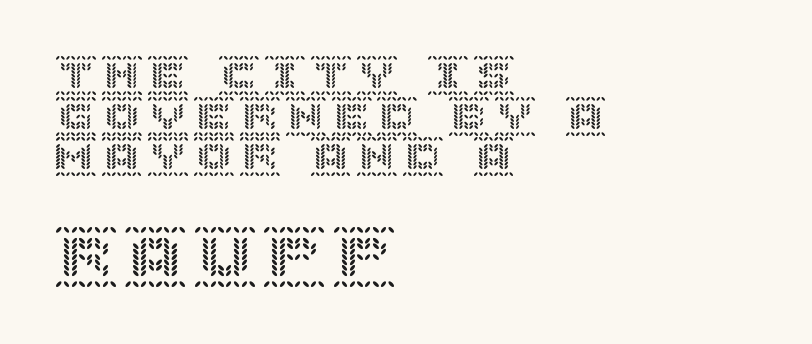
Q: Is the text italic (slanted)? A: No, it is upright.
Q: Is the text underlined? A: No.
Q: How is the paragraph aligned? A: Left-aligned.
Q: Is the spacing between lines tight, normal or loose? A: Tight.
Q: Which block of text is set in a larger size, the first (top) or the second (bottom)? A: The second (bottom) one.
Q: Width (condensed, normal, or wide)? A: Normal.
Q: x-height? A: Large.
